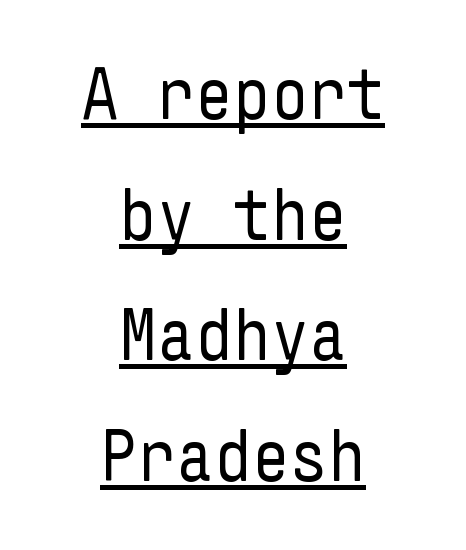
Q: Is the text bold? A: No.
Q: Is the text italic (slanted)? A: No, it is upright.
Q: Is the typeface a serif or a sans-serif typeface? A: Sans-serif.
Q: Is the text underlined? A: Yes.
Q: How is the paragraph aligned? A: Centered.
Q: Is the spacing between letters normal or unusually wide? A: Normal.
Q: Is the spacing between lines tight, normal or loose? A: Normal.
Q: Width (condensed, normal, or wide)? A: Condensed.
Q: Stroke contrast? A: Low.
Q: x-height? A: Medium.
